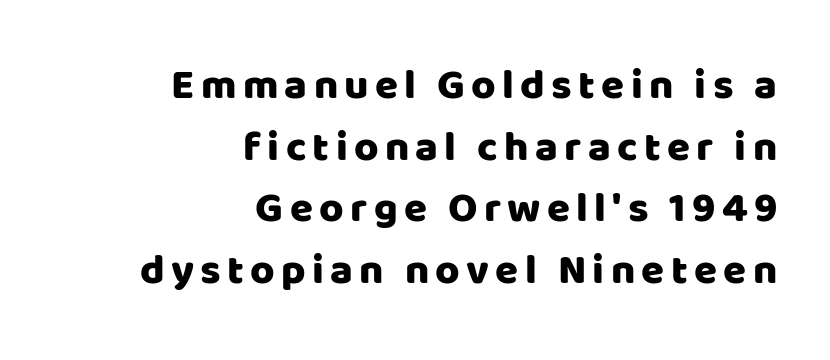
The image shows 42 px sans-serif type, upright; set right-aligned, normal line spacing (1.47x), not underlined; low stroke contrast and a large x-height.
